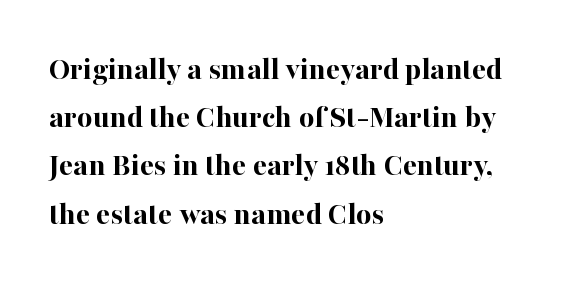
The image shows 33 px bold serif type, upright; set left-aligned, normal line spacing (1.46x), normal letter spacing, not underlined; high stroke contrast and a medium x-height.
